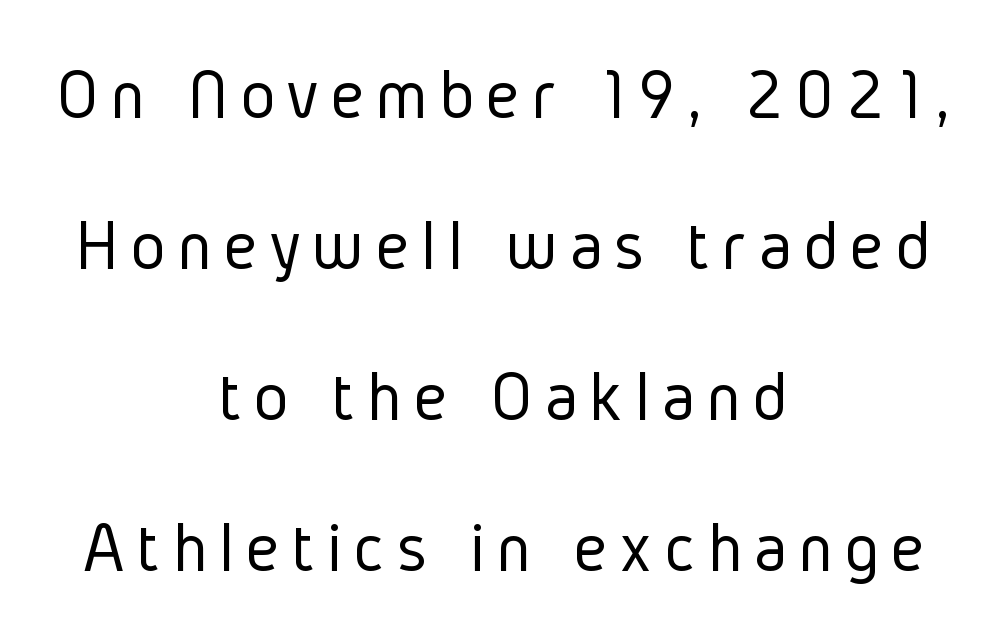
Q: Is the text bold? A: No.
Q: Is the text italic (slanted)? A: No, it is upright.
Q: Is the typeface a serif or a sans-serif typeface? A: Sans-serif.
Q: Is the text underlined? A: No.
Q: How is the paragraph aligned? A: Centered.
Q: Is the spacing between lines tight, normal or loose? A: Loose.
Q: Width (condensed, normal, or wide)? A: Condensed.
Q: Stroke contrast? A: Low.
Q: x-height? A: Medium.
Q: Monospaced? A: No.
